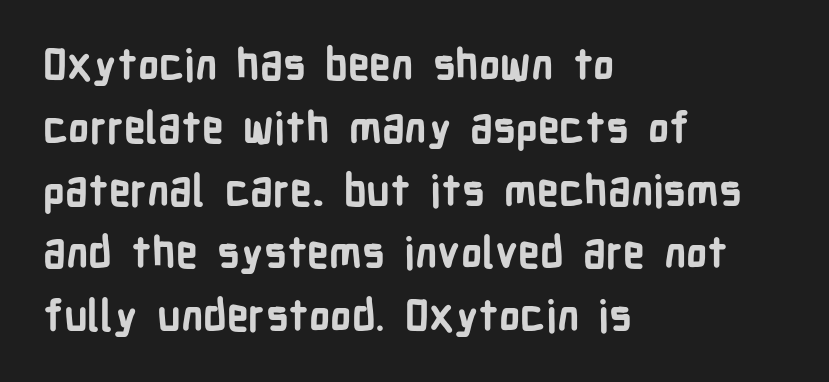
Nope, not italic — everything's standing straight. Between one letter and the next there's only the usual sliver of space. Here the designer chose a conventional face with non-uniform glyph widths. Casual observation: everything's shoved over to the left. Check where the strokes stop: nothing finishes them off — pure sans.
